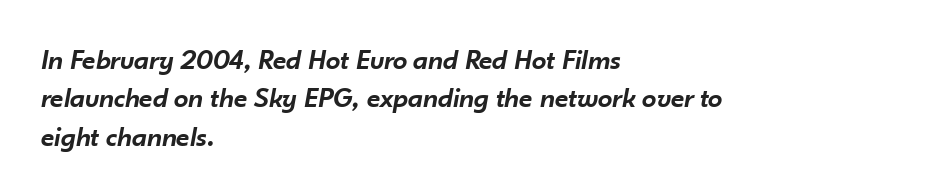
The image shows 29 px semibold type, italic (leaning right); set left-aligned, normal line spacing (1.32x), normal letter spacing, not underlined; low stroke contrast and a small x-height.
